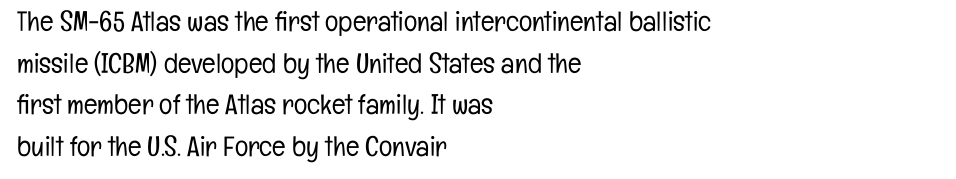
{"serif": "no", "italic": "no", "bold": "no", "weight": "light", "width": "condensed", "stroke_contrast": "low", "x_height": "medium", "monospaced": "no", "underline": "no", "align": "left", "line_spacing": "normal", "line_spacing_ratio": 1.49, "letter_spacing": "normal", "letter_spacing_em": 0.0, "glyph_px": 28}
